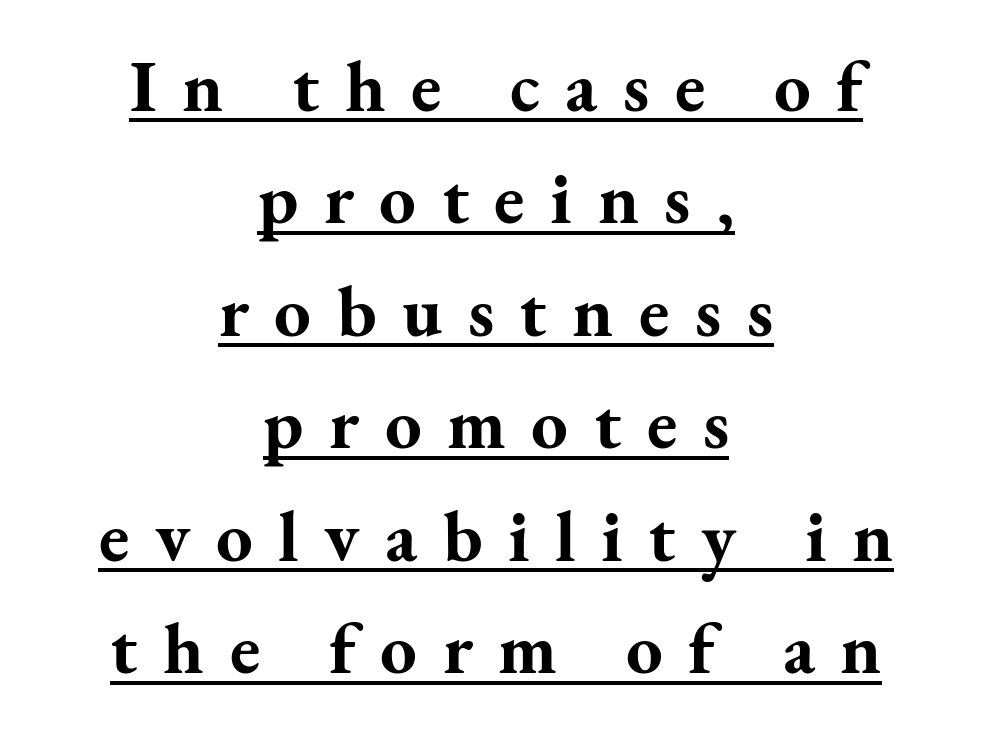
{"serif": "yes", "italic": "no", "bold": "yes", "weight": "bold", "width": "normal", "stroke_contrast": "medium", "x_height": "small", "monospaced": "no", "underline": "yes", "align": "center", "line_spacing": "normal", "line_spacing_ratio": 1.54, "letter_spacing": "wide", "letter_spacing_em": 0.35, "glyph_px": 73}
